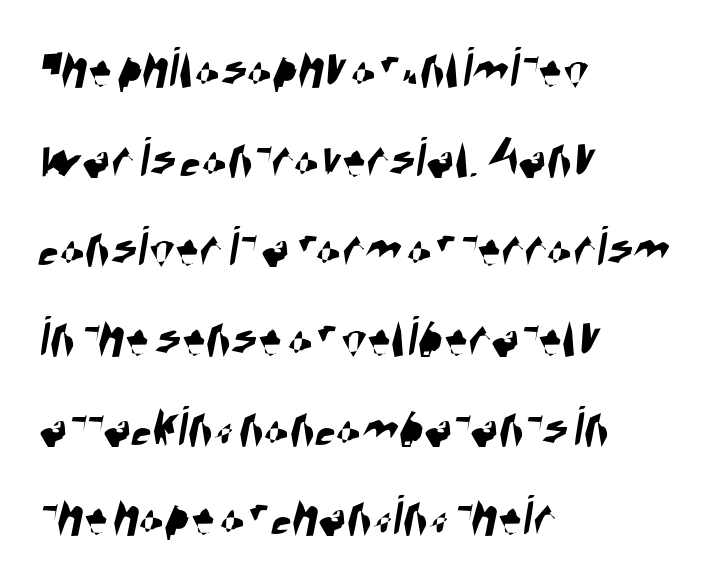
{"serif": "no", "width": "condensed", "stroke_contrast": "high", "x_height": "large", "monospaced": "no", "underline": "no", "align": "left", "line_spacing": "normal", "line_spacing_ratio": 1.52, "letter_spacing": "normal", "letter_spacing_em": 0.0, "glyph_px": 59}
